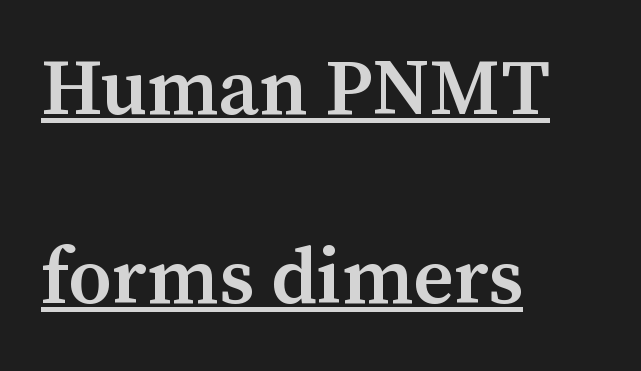
How are the letters spaced? Ordinarily, with no added tracking. Designer's note — italics off, roman on. Looks like regular typesetting: each glyph gets only the width it needs. The characters look somewhat weighty, a semibold short of true bold. A typesetter would label this face a serif. These lines stack with their left ends in a neat column.
